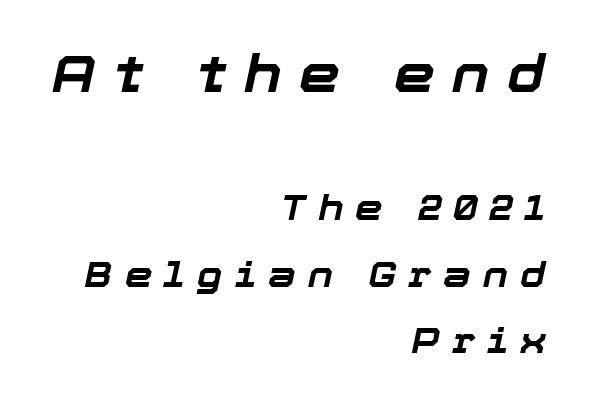
{"italic": "yes", "lean": "right", "slant_degrees": 12, "bold": "yes", "weight": "bold", "width": "normal", "stroke_contrast": "low", "x_height": "medium", "monospaced": "no", "underline": "no", "align": "right", "line_spacing": "loose", "line_spacing_ratio": 1.9, "letter_spacing": "wide", "letter_spacing_em": 0.34, "larger_block": "first", "size_ratio": 1.49, "glyph_px": 52}
